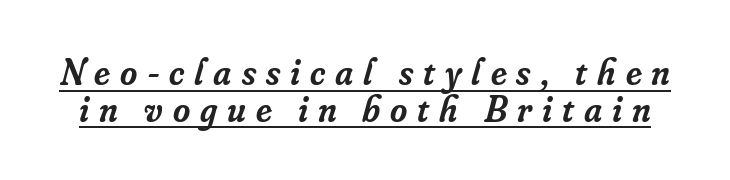
Q: Is the text bold? A: Semi-bold.
Q: Is the text italic (slanted)? A: Yes, it leans right by about 16 degrees.
Q: Is the typeface a serif or a sans-serif typeface? A: Serif.
Q: Is the text underlined? A: Yes.
Q: Is the spacing between letters normal or unusually wide? A: Unusually wide.
Q: Is the spacing between lines tight, normal or loose? A: Tight.
Q: Width (condensed, normal, or wide)? A: Normal.
Q: Stroke contrast? A: Low.
Q: x-height? A: Small.
Q: Monospaced? A: No.
